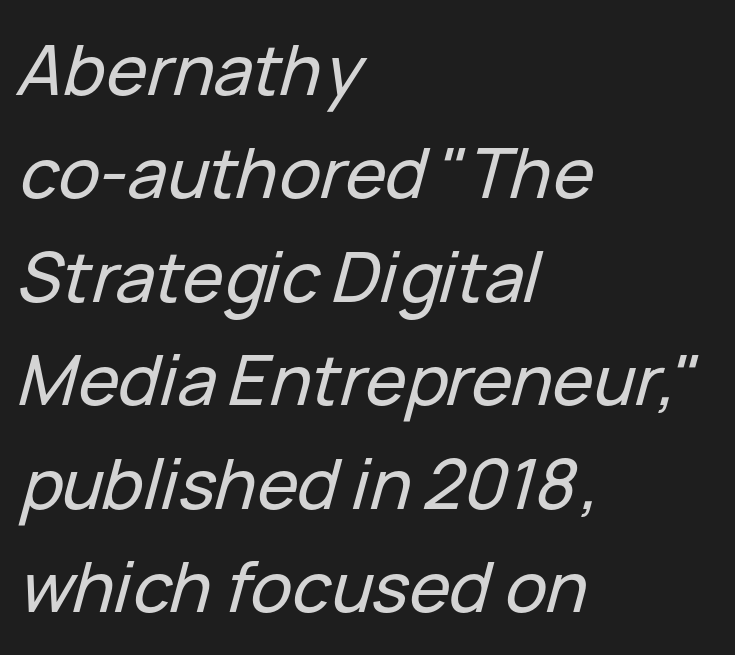
Letter spacing: default. This sample has the flowing, uneven cadence of proportional lettering. Teacher's note: observe the even left margin — that is flush-left alignment. Honestly, there is no underline to notice here at all. Observe the lean: these are italic letterforms.
